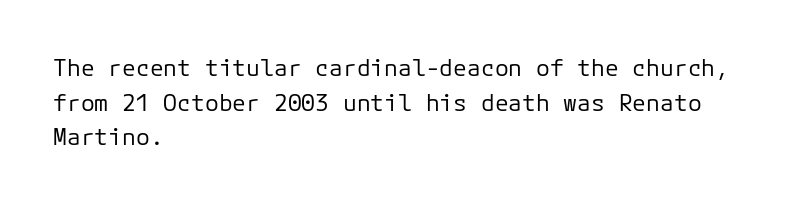
The image shows 23 px text type, upright; set left-aligned, normal line spacing (1.51x), normal letter spacing, not underlined.
